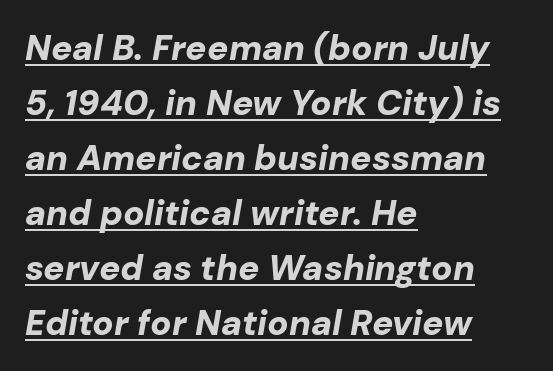
The image shows 35 px bold type, italic (leaning right); set left-aligned, normal line spacing (1.57x), normal letter spacing, underlined; low stroke contrast and a medium x-height.
